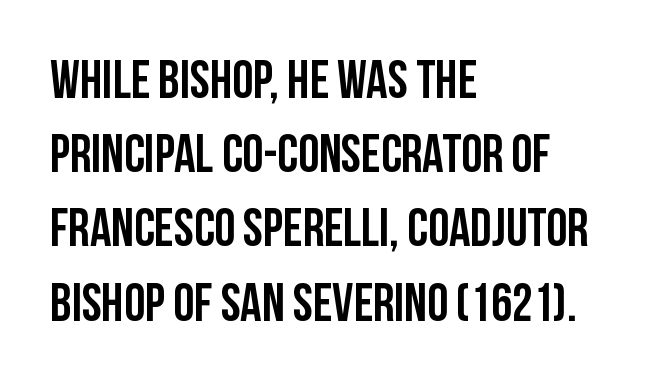
The image shows 53 px condensed sans-serif type, upright; set left-aligned, normal line spacing (1.4x), normal letter spacing, not underlined; low stroke contrast and a large x-height.
